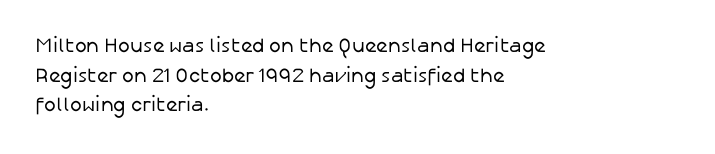
The image shows 20 px text type, upright; set left-aligned, normal line spacing (1.48x), normal letter spacing, not underlined.
